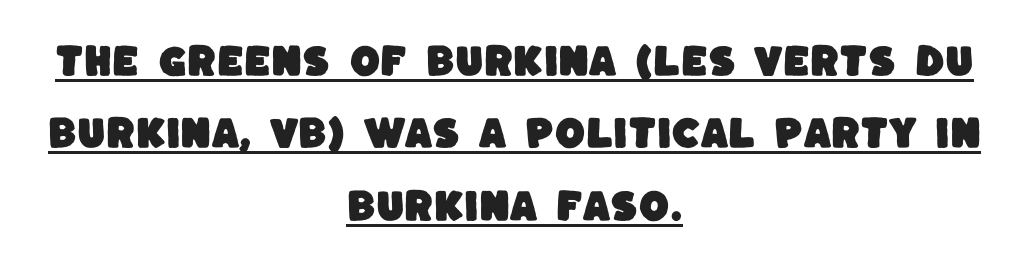
{"serif": "no", "width": "normal", "stroke_contrast": "low", "x_height": "large", "monospaced": "no", "underline": "yes", "align": "center", "line_spacing": "loose", "line_spacing_ratio": 2.07, "letter_spacing": "normal", "letter_spacing_em": 0.0, "glyph_px": 35}
